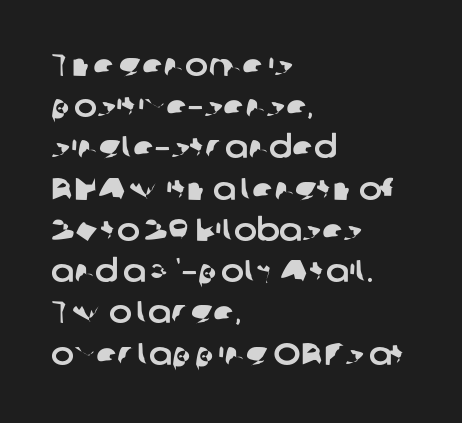
Q: Is the typeface a serif or a sans-serif typeface? A: Sans-serif.
Q: Is the text underlined? A: No.
Q: How is the paragraph aligned? A: Left-aligned.
Q: Is the spacing between letters normal or unusually wide? A: Normal.
Q: Is the spacing between lines tight, normal or loose? A: Normal.
Q: Width (condensed, normal, or wide)? A: Normal.
Q: Stroke contrast? A: Low.
Q: x-height? A: Medium.
Q: Monospaced? A: No.
